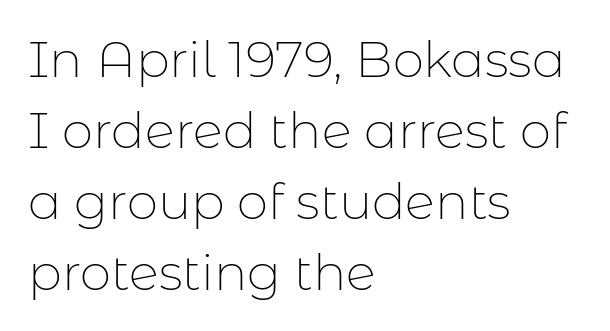
The ragged edge is on the right, which tells us the setting is flush left. Each letter keeps its own natural width here, so spacing adapts to shape. These lines are composed in type without serifs. If you measured baseline to baseline, you'd find a middling distance. Characters follow at the spacing the type designer built in. Heft: none added — not bold.
